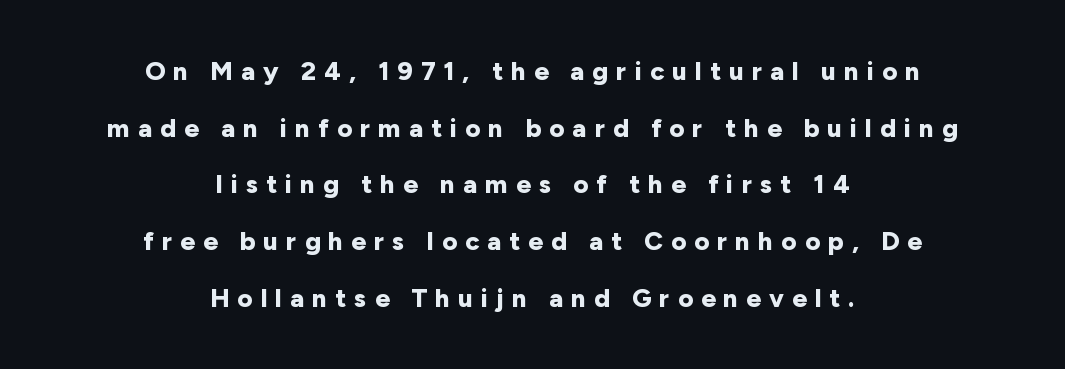
The image shows 26 px bold type, upright; set centered, loose line spacing (2.18x), unusually wide letter spacing (+0.31 em), not underlined.
